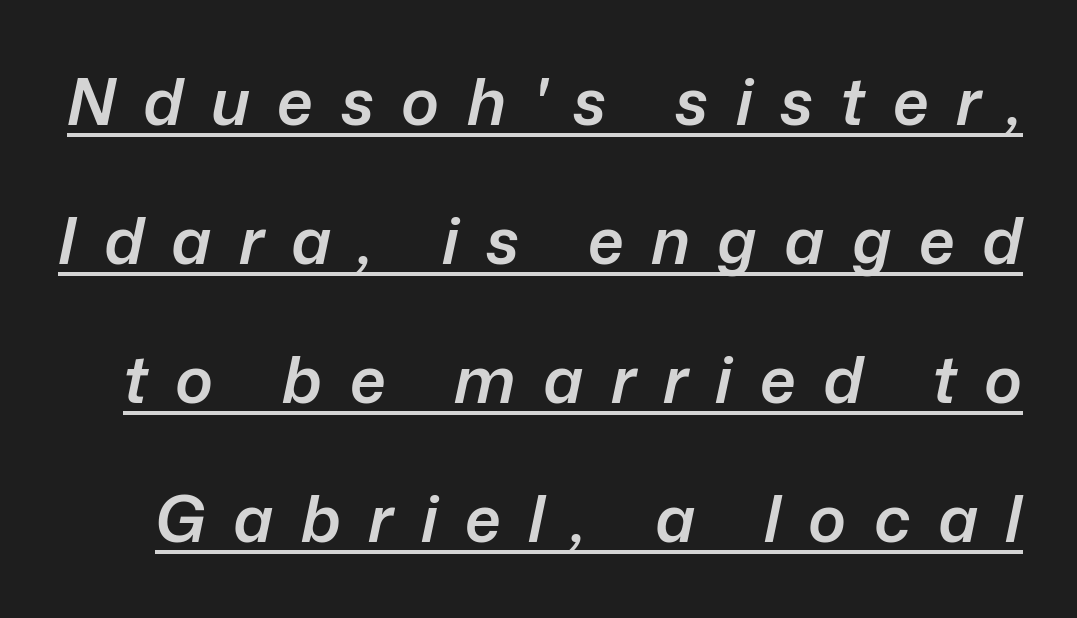
Q: Is the text bold? A: Semi-bold.
Q: Is the text italic (slanted)? A: Yes, it leans right by about 12 degrees.
Q: Is the text underlined? A: Yes.
Q: Is the spacing between letters normal or unusually wide? A: Unusually wide.
Q: Is the spacing between lines tight, normal or loose? A: Loose.
Q: Width (condensed, normal, or wide)? A: Normal.
Q: Stroke contrast? A: Low.
Q: x-height? A: Medium.
Q: Monospaced? A: No.
